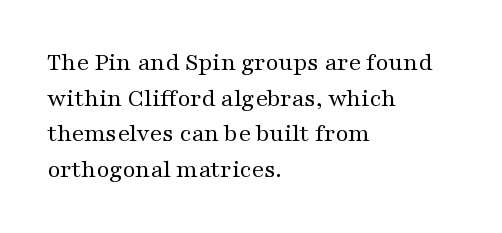
{"italic": "no", "bold": "no", "underline": "no", "align": "left", "line_spacing": "normal", "line_spacing_ratio": 1.43, "letter_spacing": "normal", "letter_spacing_em": 0.0, "glyph_px": 25}
